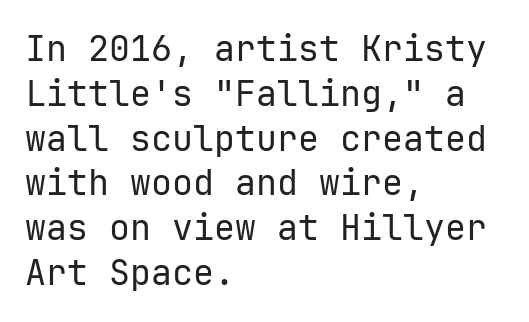
Q: Is the text bold? A: No.
Q: Is the text italic (slanted)? A: No, it is upright.
Q: Is the typeface a serif or a sans-serif typeface? A: Sans-serif.
Q: Is the text underlined? A: No.
Q: How is the paragraph aligned? A: Left-aligned.
Q: Is the spacing between letters normal or unusually wide? A: Normal.
Q: Is the spacing between lines tight, normal or loose? A: Normal.
Q: Width (condensed, normal, or wide)? A: Normal.
Q: Stroke contrast? A: Low.
Q: x-height? A: Medium.
Q: Monospaced? A: Yes.
